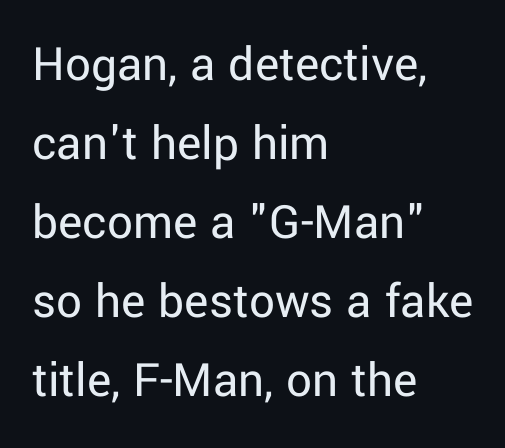
{"serif": "no", "italic": "no", "bold": "no", "weight": "regular", "width": "normal", "stroke_contrast": "low", "x_height": "medium", "monospaced": "no", "underline": "no", "align": "left", "line_spacing": "normal", "line_spacing_ratio": 1.55, "letter_spacing": "normal", "letter_spacing_em": 0.0, "glyph_px": 51}
